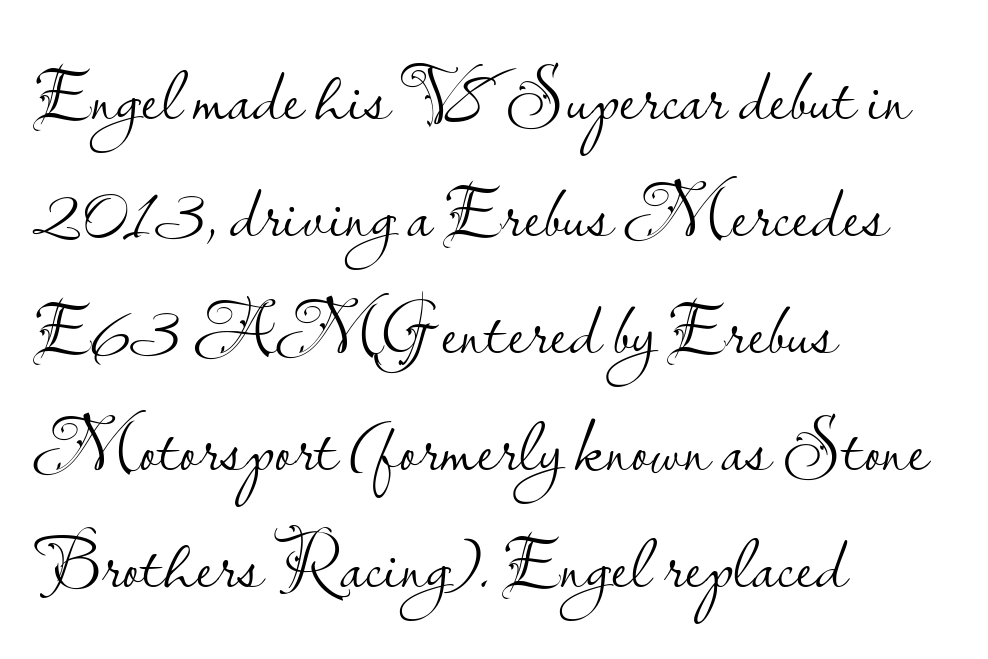
The image shows 77 px light sans-serif type; set left-aligned, normal line spacing (1.52x), normal letter spacing, not underlined; low stroke contrast and a small x-height.
